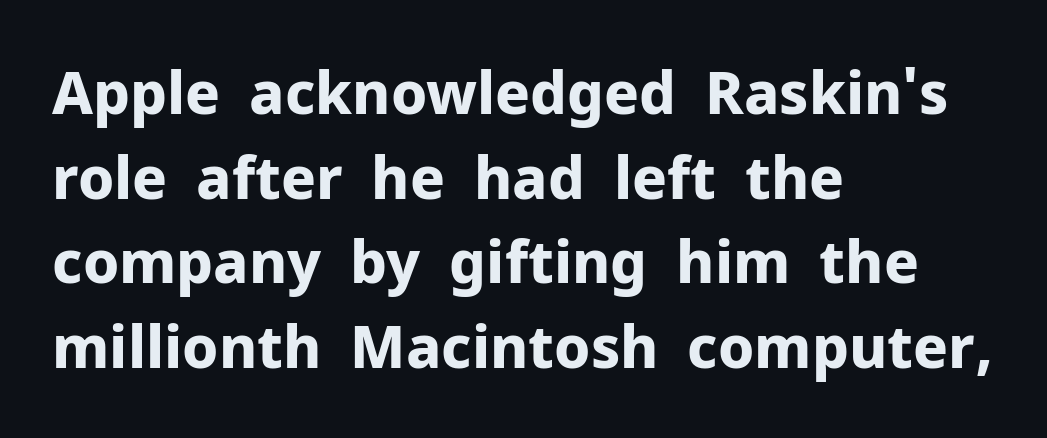
Unmarked baselines from the first word to the last. The line texture is even and compact thanks to regular tracking. In terms of leading, this rendering sits right in the middle. Varying glyph widths throughout — classic text-font behaviour. This is roman type, the default non-slanted kind.
